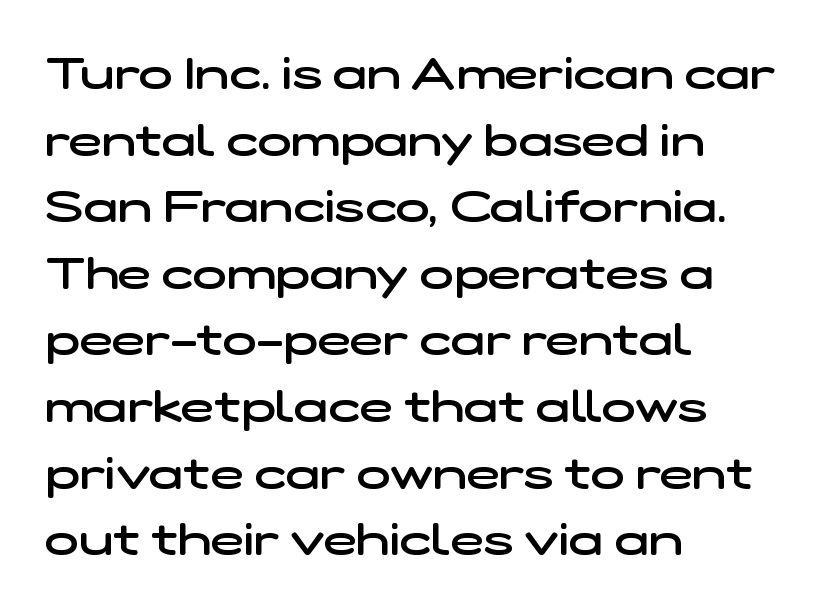
Q: Is the text bold? A: Semi-bold.
Q: Is the typeface a serif or a sans-serif typeface? A: Sans-serif.
Q: Is the text underlined? A: No.
Q: How is the paragraph aligned? A: Left-aligned.
Q: Is the spacing between letters normal or unusually wide? A: Normal.
Q: Is the spacing between lines tight, normal or loose? A: Normal.
Q: Width (condensed, normal, or wide)? A: Wide.
Q: Stroke contrast? A: Low.
Q: x-height? A: Medium.
Q: Monospaced? A: No.
